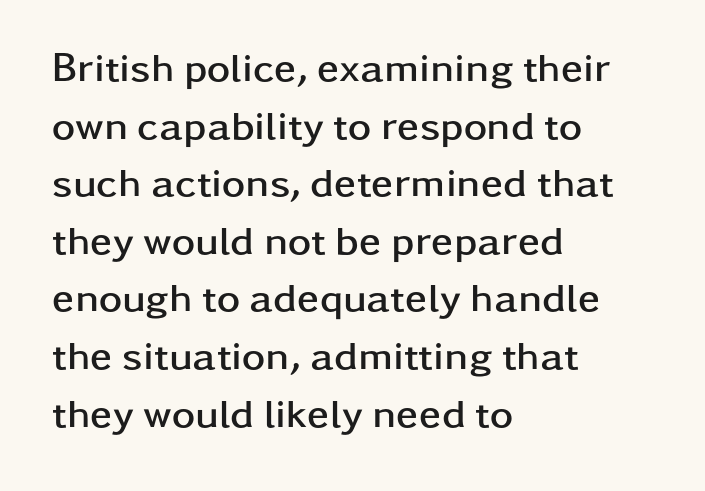
The image shows 40 px semibold, wide sans-serif type, upright; set left-aligned, normal line spacing (1.44x), normal letter spacing, not underlined; low stroke contrast and a medium x-height.
